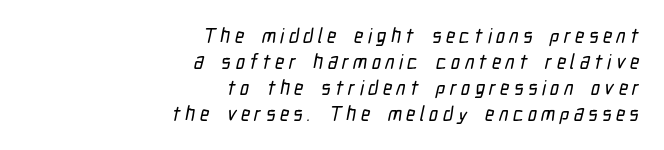
The image shows 20 px text type; set right-aligned, normal line spacing (1.3x), unusually wide letter spacing (+0.22 em), not underlined.
